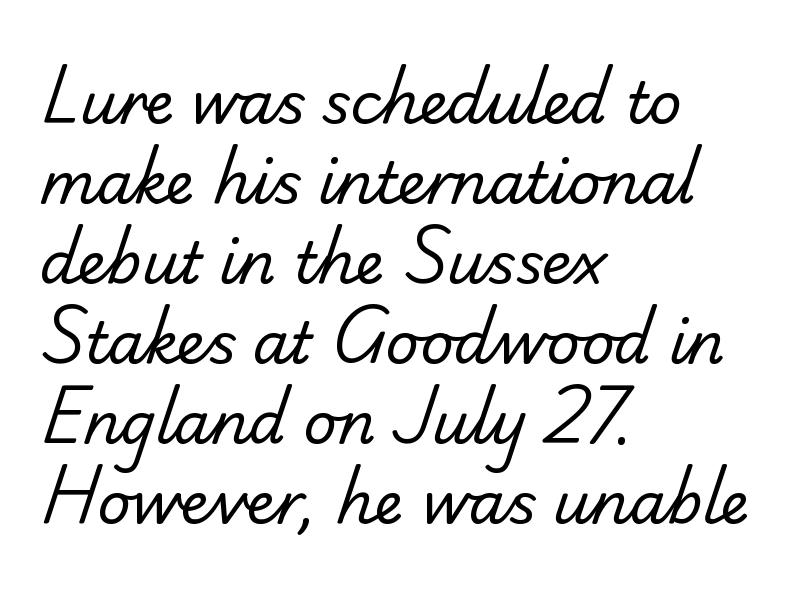
Q: Is the text bold? A: No.
Q: Is the typeface a serif or a sans-serif typeface? A: Sans-serif.
Q: Is the text underlined? A: No.
Q: How is the paragraph aligned? A: Left-aligned.
Q: Is the spacing between letters normal or unusually wide? A: Normal.
Q: Is the spacing between lines tight, normal or loose? A: Normal.
Q: Width (condensed, normal, or wide)? A: Normal.
Q: Stroke contrast? A: Low.
Q: x-height? A: Small.
Q: Monospaced? A: No.
